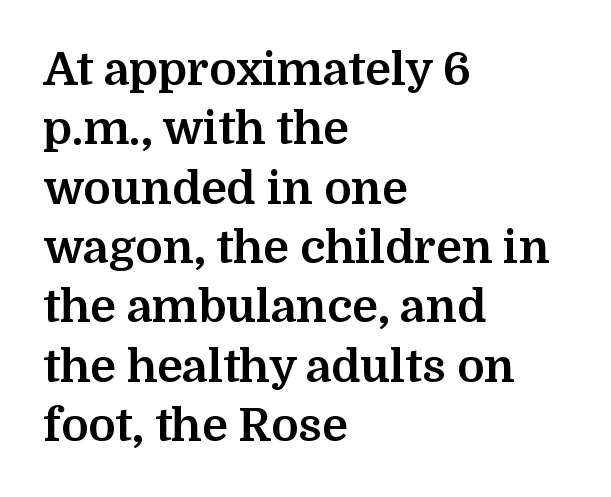
The image shows 46 px bold serif type, upright; set left-aligned, normal line spacing (1.29x), normal letter spacing, not underlined; medium stroke contrast and a medium x-height.
